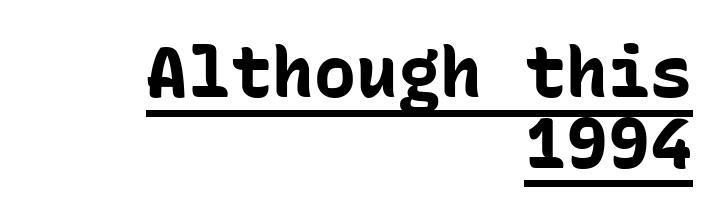
Think of a typewriter: that constant character pitch is what you see here. In designer terms, the underline attribute is active on this setting. Students, observe: this is what under-led, compact text looks like. Strokes here are thick enough to call this a true bold.
